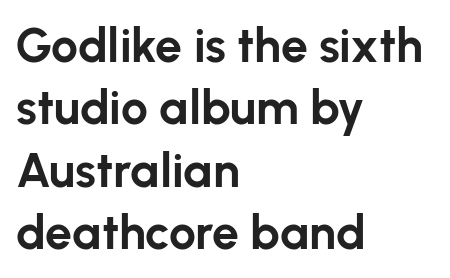
The passage shown is emphatically bold. The letters sit at their default tracking, neither squeezed nor spread. Font category for this specimen: sans-serif. Do the characters align in a grid? No, the font is proportional.
